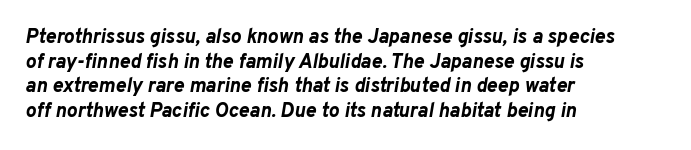
{"italic": "yes", "lean": "right", "slant_degrees": 10, "bold": "yes", "underline": "no", "align": "left", "line_spacing_ratio": 1.23, "letter_spacing": "normal", "letter_spacing_em": 0.0, "glyph_px": 20}
